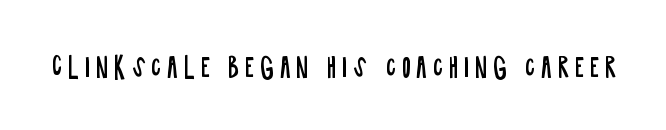
Caption: face not bold, strokes unweighted. Posture: vertical. The letters are spread apart with noticeably loose tracking. The baseline area is clear.
